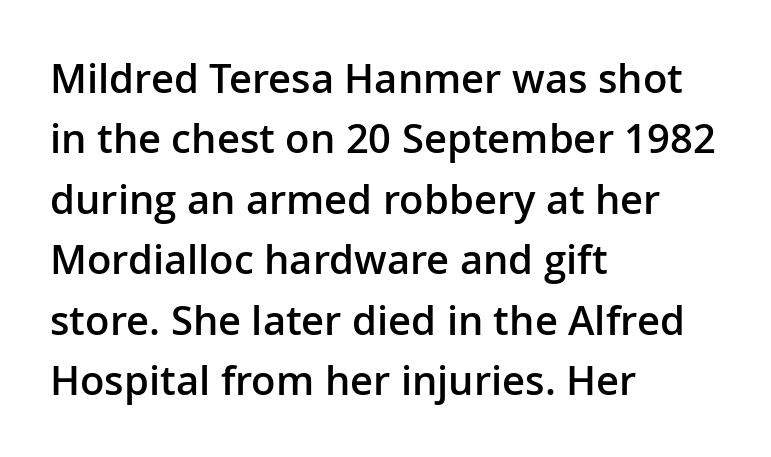
This is the regular roman posture of the typeface. Vertically, the passage feels balanced, rows spaced as you'd expect. Standard letterfit; no display-style spreading of the glyphs. A sans-serif font was chosen for this passage.
